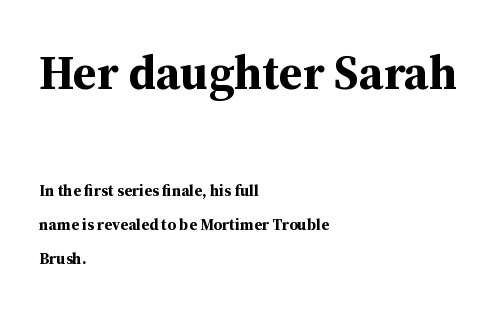
Q: Is the text bold? A: Yes.
Q: Is the text italic (slanted)? A: No, it is upright.
Q: Is the typeface a serif or a sans-serif typeface? A: Serif.
Q: Is the text underlined? A: No.
Q: How is the paragraph aligned? A: Left-aligned.
Q: Is the spacing between letters normal or unusually wide? A: Normal.
Q: Is the spacing between lines tight, normal or loose? A: Loose.
Q: Which block of text is set in a larger size, the first (top) or the second (bottom)? A: The first (top) one.
Q: Width (condensed, normal, or wide)? A: Normal.
Q: Stroke contrast? A: Medium.
Q: x-height? A: Medium.
Q: Monospaced? A: No.
